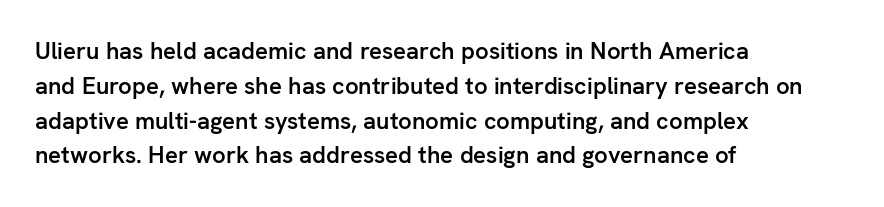
Notice how descenders clear the ascenders below comfortably — that's standard leading. It's the straight-up-and-down kind of type. Horizontally, the lines are justified to the leading edge only. Is the letter spacing exaggerated? No — it looks like the ordinary default. Semibold letterforms, between regular and bold.
